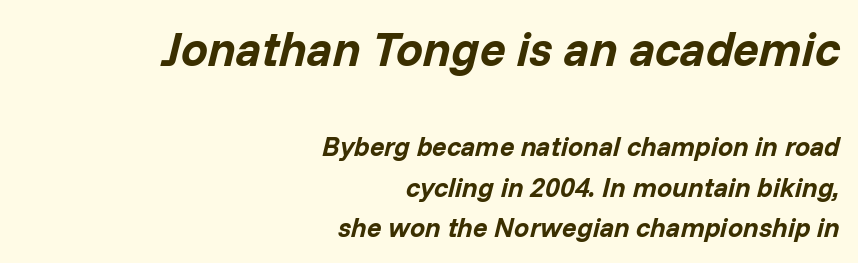
Is the type bold? Yes — the strokes are clearly thick and heavy. This sample uses an oblique cut, with every glyph tilted off the vertical. This rendering leaves character spacing at its baseline value. The face used here is proportionally spaced, like ordinary book or web type. Right-aligned paragraph, ragged on the left. The gap between lines stays unmarked.
